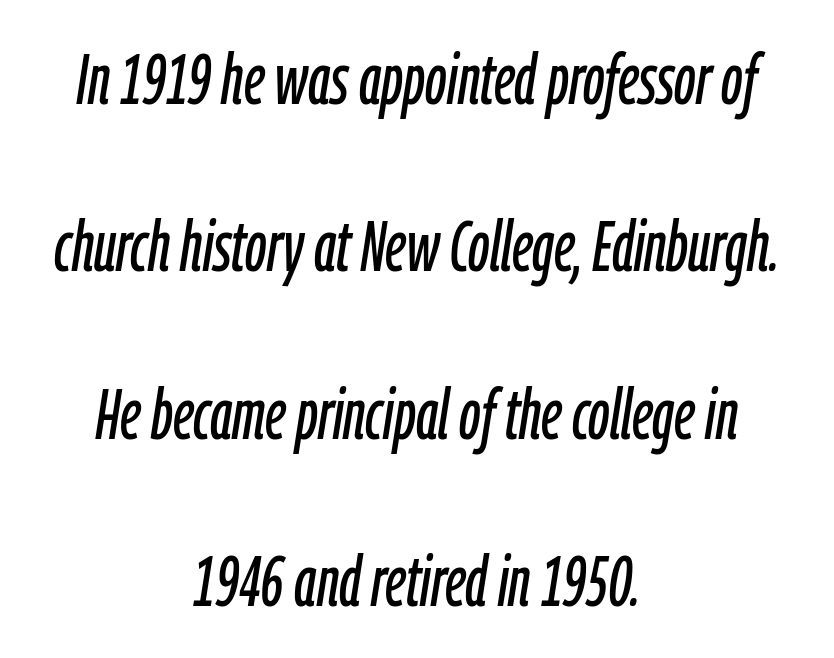
The image shows 70 px condensed type, italic (leaning right); set centered, loose line spacing (2.39x), normal letter spacing, not underlined; low stroke contrast and a medium x-height.
